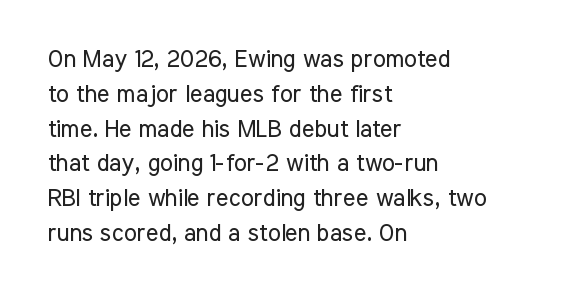
The image shows 24 px text type, upright; set left-aligned, normal line spacing (1.45x), normal letter spacing, not underlined.
